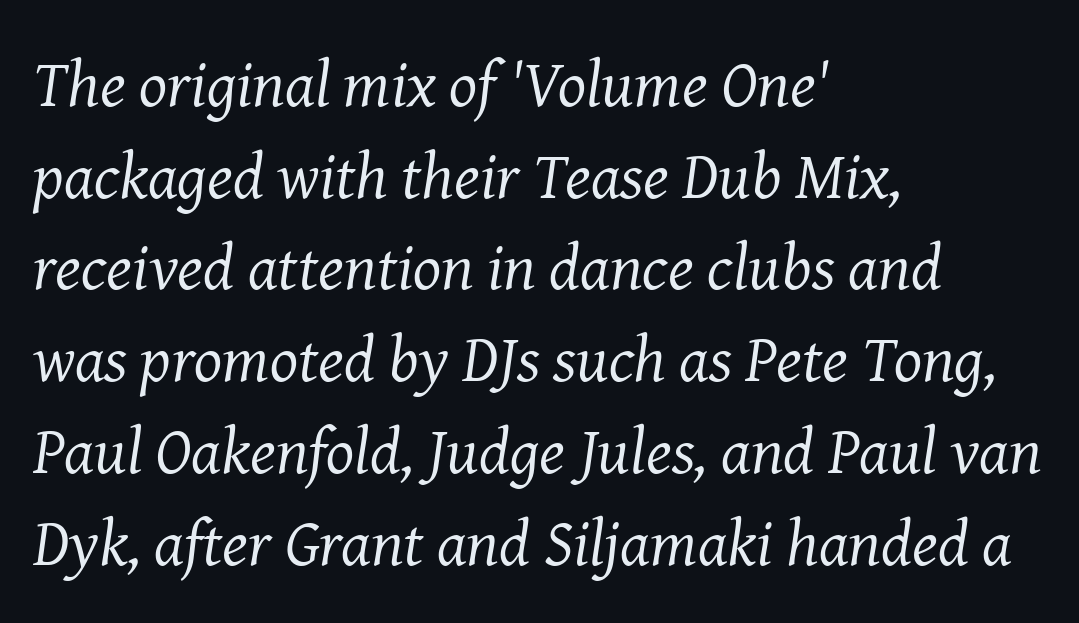
The image shows 66 px regular-weight serif type, italic (leaning right); set left-aligned, normal line spacing (1.39x), normal letter spacing, not underlined; medium stroke contrast and a medium x-height.
